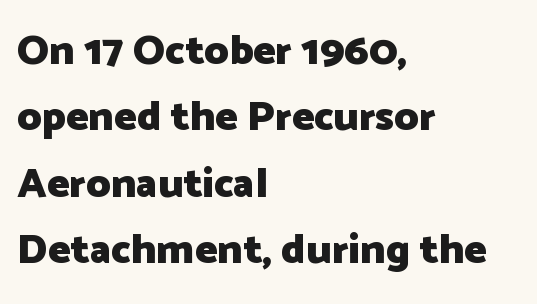
{"serif": "no", "italic": "no", "bold": "yes", "weight": "heavy", "width": "normal", "stroke_contrast": "low", "x_height": "medium", "monospaced": "no", "underline": "no", "align": "left", "line_spacing": "normal", "line_spacing_ratio": 1.58, "letter_spacing": "normal", "letter_spacing_em": 0.0, "glyph_px": 42}
